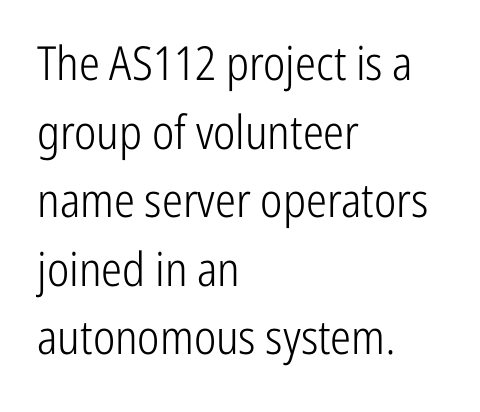
{"serif": "no", "italic": "no", "bold": "no", "weight": "light", "width": "condensed", "stroke_contrast": "low", "x_height": "medium", "monospaced": "no", "underline": "no", "align": "left", "line_spacing": "normal", "line_spacing_ratio": 1.46, "letter_spacing": "normal", "letter_spacing_em": 0.0, "glyph_px": 47}
